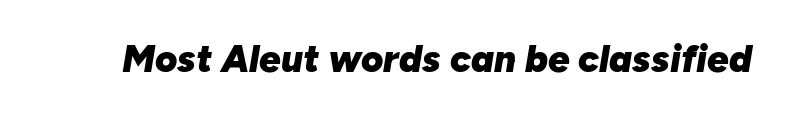
The face used here is proportionally spaced, like ordinary book or web type. Bare-footed words on every line. Each glyph is drawn with heavy, bold strokes. Style check: oblique. These lines keep a tight, regular rhythm from letter to letter.
